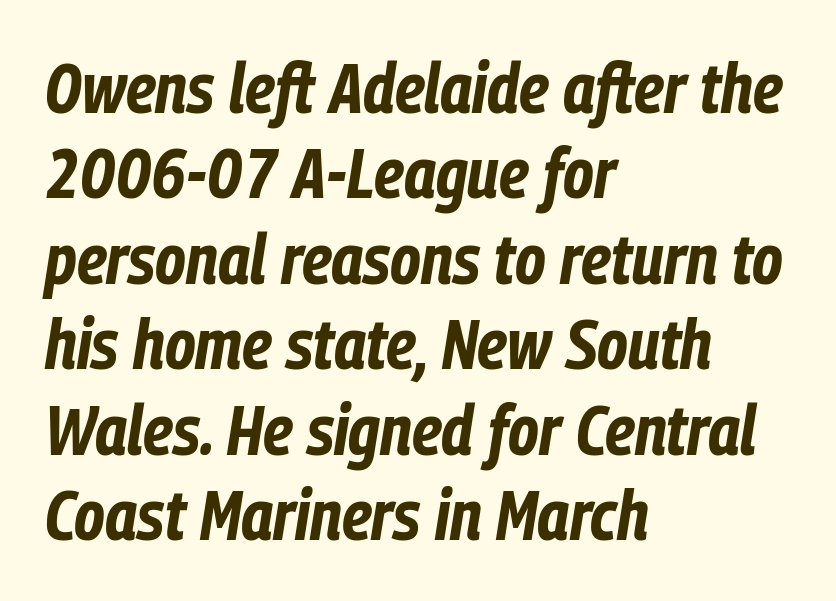
The typesetting leans heavy: a genuine bold. This sample has the flowing, uneven cadence of proportional lettering. Look at the tracking — it's just the regular setting, nothing added. The lines in this sample share a left origin and differ only in where they stop.
